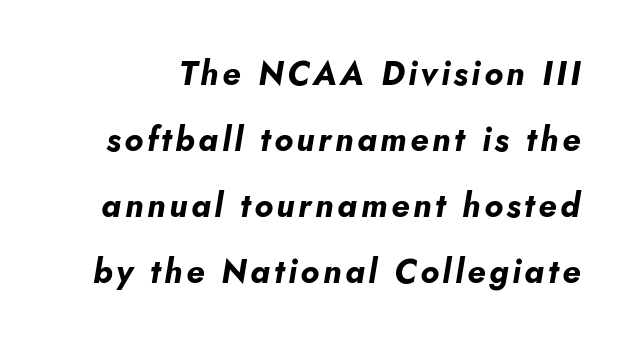
Q: Is the text bold? A: Yes.
Q: Is the text italic (slanted)? A: Yes, it leans right by about 5 degrees.
Q: Is the text underlined? A: No.
Q: Is the spacing between lines tight, normal or loose? A: Loose.
Q: Width (condensed, normal, or wide)? A: Normal.
Q: Stroke contrast? A: Low.
Q: x-height? A: Small.
Q: Monospaced? A: No.
